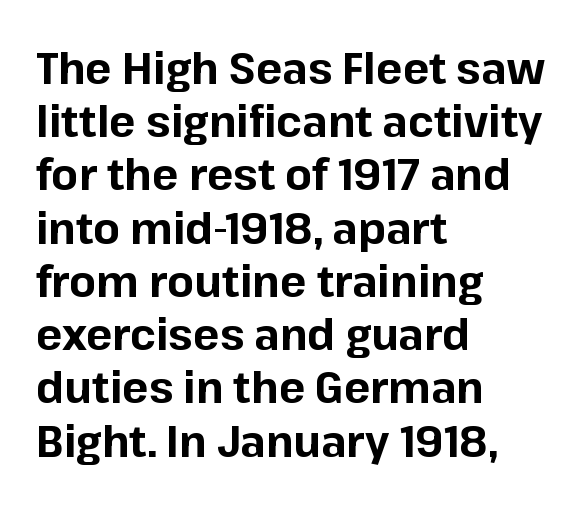
Line starts are locked; line ends wander. Note the varied advance widths — an 'i' is clearly narrower than an 'm'. Tracking value appears to be zero — textbook default spacing. Bold? Absolutely — the strokes are thick and heavy. Does the lettering tilt? It doesn't — this is upright. The characters display no serif detailing; their extremities are plain.
